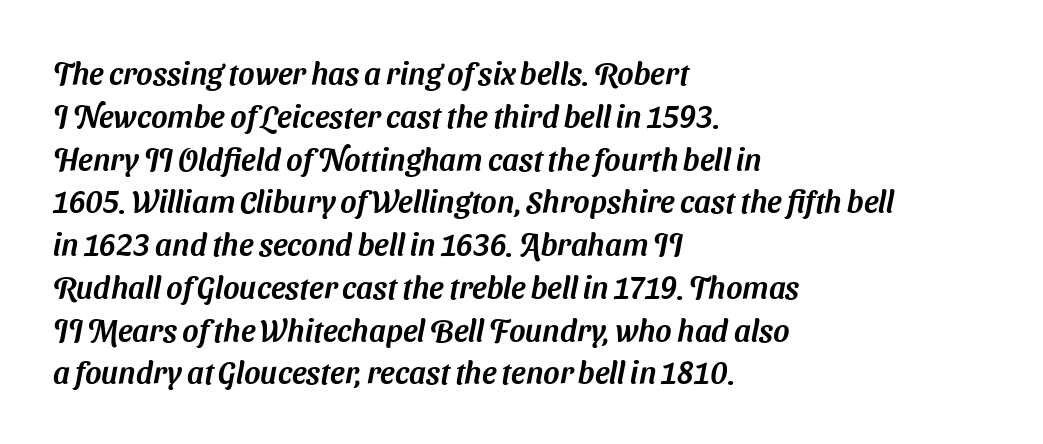
The image shows 31 px sans-serif type; set left-aligned, normal line spacing (1.38x), normal letter spacing, not underlined; medium stroke contrast and a medium x-height.
